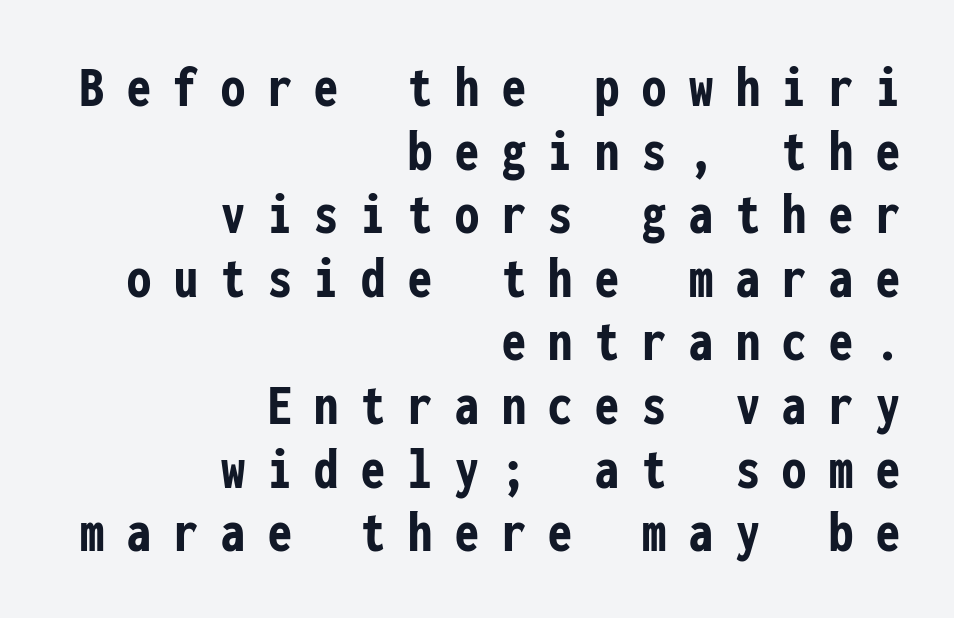
{"serif": "no", "italic": "no", "bold": "yes", "weight": "semibold", "width": "condensed", "stroke_contrast": "low", "x_height": "medium", "monospaced": "yes", "underline": "no", "align": "right", "line_spacing": "tight", "line_spacing_ratio": 1.06, "letter_spacing": "wide", "letter_spacing_em": 0.38, "glyph_px": 60}
